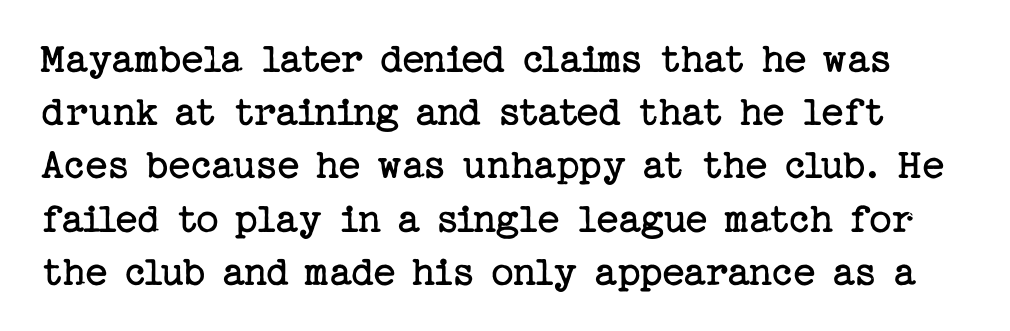
Q: Is the text bold? A: No.
Q: Is the text italic (slanted)? A: No, it is upright.
Q: Is the typeface a serif or a sans-serif typeface? A: Serif.
Q: Is the text underlined? A: No.
Q: Is the spacing between letters normal or unusually wide? A: Normal.
Q: Width (condensed, normal, or wide)? A: Normal.
Q: Stroke contrast? A: Low.
Q: x-height? A: Medium.
